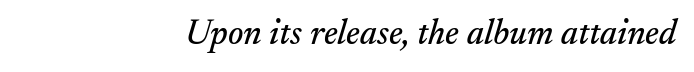
{"serif": "yes", "italic": "yes", "lean": "right", "slant_degrees": 17, "width": "normal", "stroke_contrast": "medium", "x_height": "small", "monospaced": "no", "underline": "no", "align": "right", "letter_spacing": "normal", "letter_spacing_em": 0.0, "glyph_px": 35}
